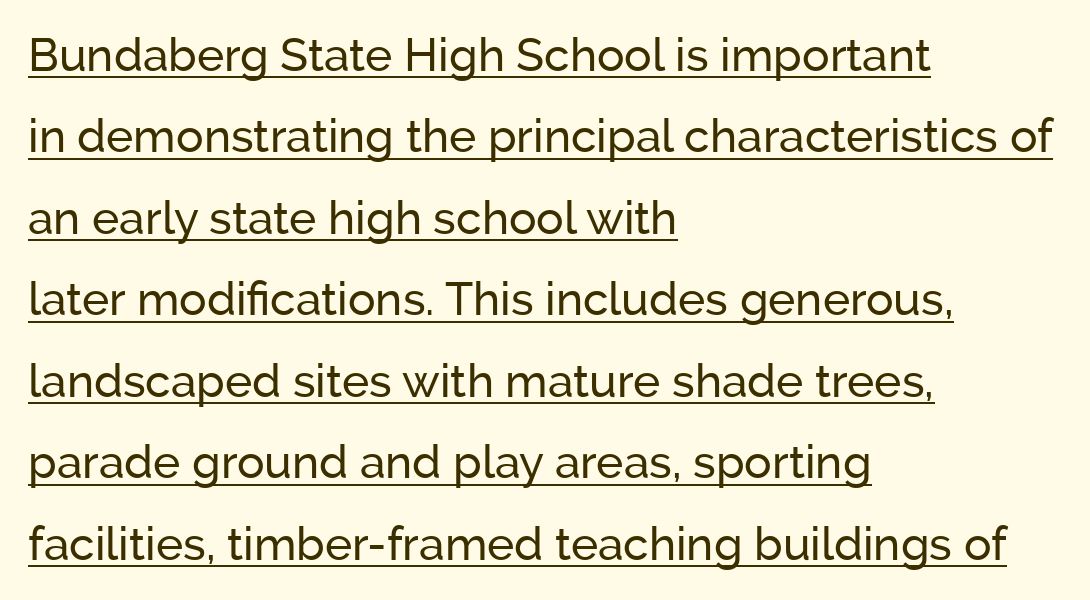
{"serif": "no", "italic": "no", "width": "normal", "stroke_contrast": "low", "x_height": "medium", "monospaced": "no", "underline": "yes", "align": "left", "line_spacing_ratio": 1.77, "letter_spacing": "normal", "letter_spacing_em": 0.0, "glyph_px": 46}
